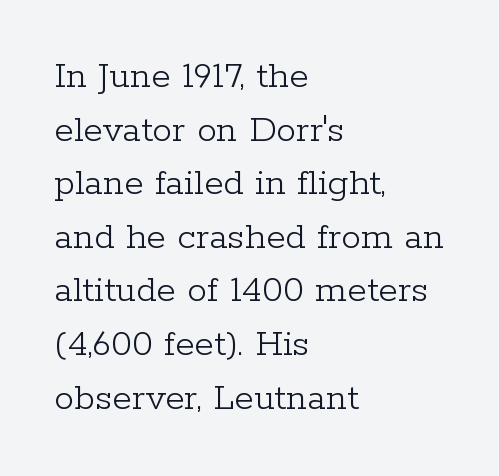
The image shows 40 px light serif type, upright; set left-aligned, normal line spacing (1.34x), normal letter spacing, not underlined; low stroke contrast and a medium x-height.
